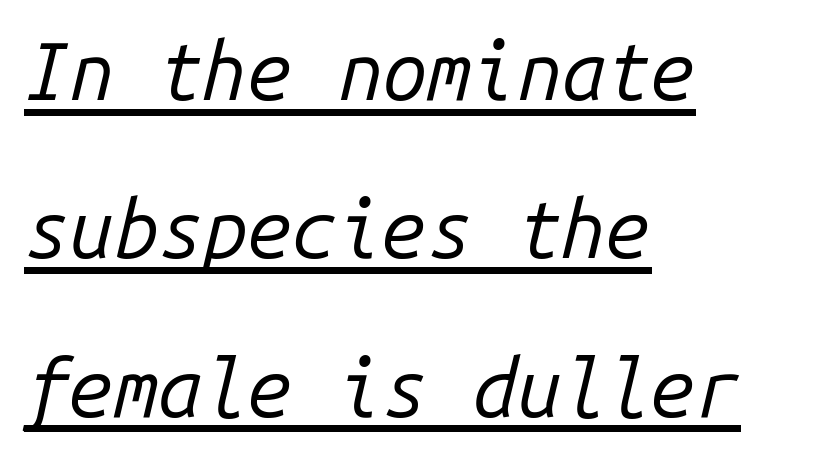
Q: Is the text bold? A: No.
Q: Is the text italic (slanted)? A: Yes, it leans right by about 14 degrees.
Q: Is the text underlined? A: Yes.
Q: How is the paragraph aligned? A: Left-aligned.
Q: Is the spacing between letters normal or unusually wide? A: Normal.
Q: Is the spacing between lines tight, normal or loose? A: Loose.
Q: Width (condensed, normal, or wide)? A: Normal.
Q: Stroke contrast? A: Low.
Q: x-height? A: Medium.
Q: Monospaced? A: Yes.
